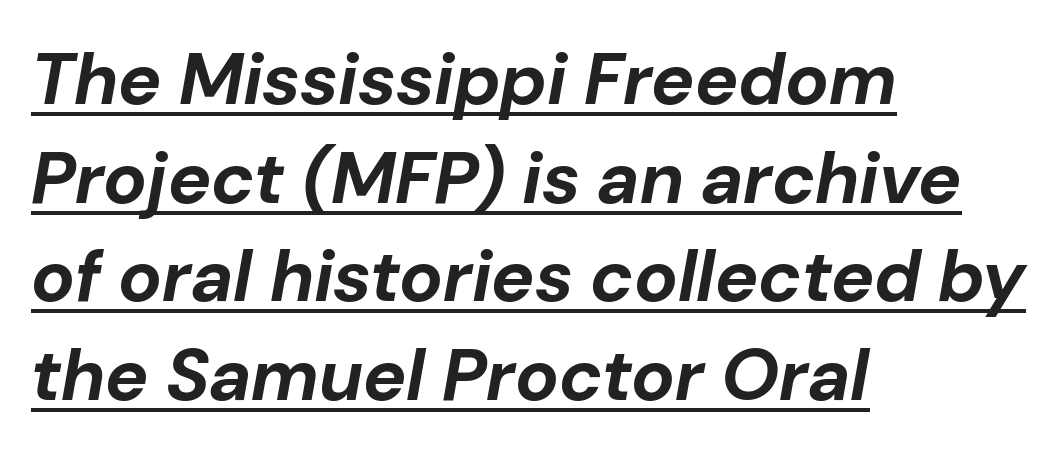
The image shows 73 px bold type, italic (leaning right); set left-aligned, normal line spacing (1.35x), normal letter spacing, underlined; low stroke contrast and a medium x-height.
